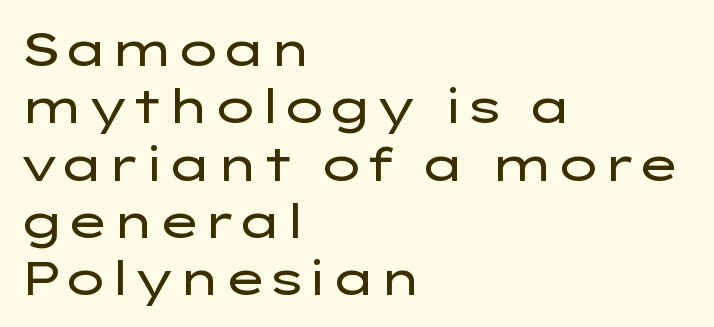
Q: Is the text bold? A: No.
Q: Is the text italic (slanted)? A: No, it is upright.
Q: Is the typeface a serif or a sans-serif typeface? A: Sans-serif.
Q: Is the text underlined? A: No.
Q: How is the paragraph aligned? A: Left-aligned.
Q: Is the spacing between letters normal or unusually wide? A: Normal.
Q: Width (condensed, normal, or wide)? A: Wide.
Q: Stroke contrast? A: Low.
Q: x-height? A: Medium.
Q: Monospaced? A: No.
